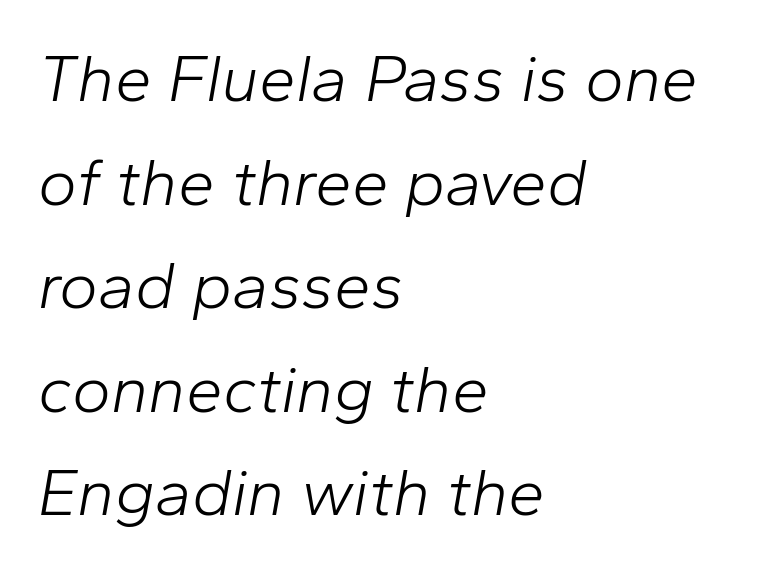
{"italic": "yes", "lean": "right", "slant_degrees": 10, "bold": "no", "weight": "light", "width": "normal", "stroke_contrast": "low", "x_height": "medium", "monospaced": "no", "underline": "no", "align": "left", "line_spacing": "normal", "line_spacing_ratio": 1.57, "letter_spacing": "normal", "letter_spacing_em": 0.0, "glyph_px": 66}
